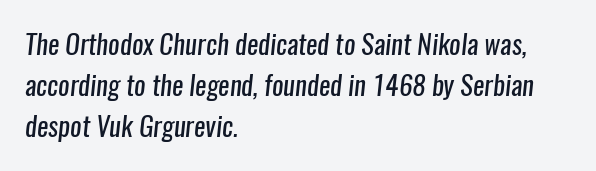
The image shows 27 px text type; set left-aligned, normal line spacing (1.52x), normal letter spacing, not underlined.
